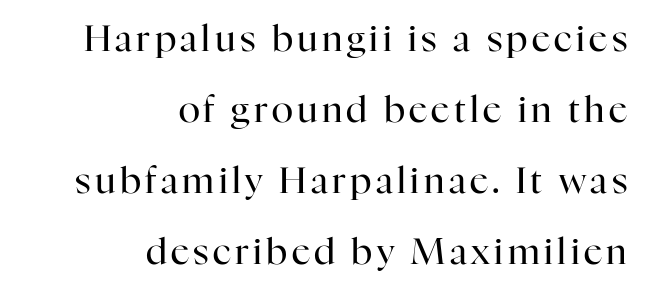
The image shows 36 px regular-weight serif type, upright; set right-aligned, loose line spacing (1.97x), not underlined; high stroke contrast and a medium x-height.
